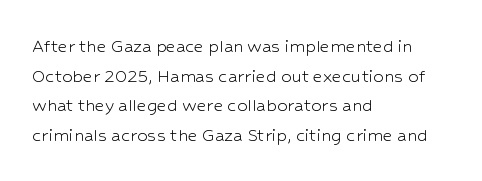
Q: Is the text bold? A: No.
Q: Is the text italic (slanted)? A: No, it is upright.
Q: Is the text underlined? A: No.
Q: How is the paragraph aligned? A: Left-aligned.
Q: Is the spacing between letters normal or unusually wide? A: Normal.
Q: Is the spacing between lines tight, normal or loose? A: Normal.
